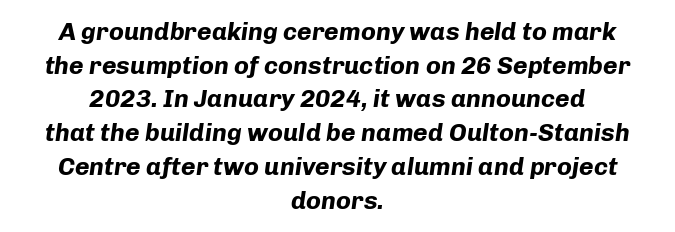
Q: Is the text bold? A: Yes.
Q: Is the text italic (slanted)? A: Yes, it leans right by about 8 degrees.
Q: Is the text underlined? A: No.
Q: How is the paragraph aligned? A: Centered.
Q: Is the spacing between letters normal or unusually wide? A: Normal.
Q: Is the spacing between lines tight, normal or loose? A: Normal.
